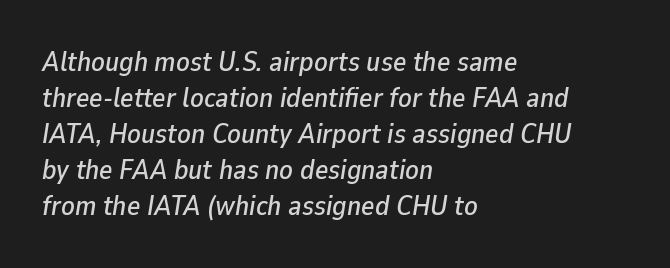
Note the varied advance widths — an 'i' is clearly narrower than an 'm'. There is no visible air inserted between adjacent glyphs. Where is the straight margin? On the left. Horizontal bands of white between lines are of average thickness.
